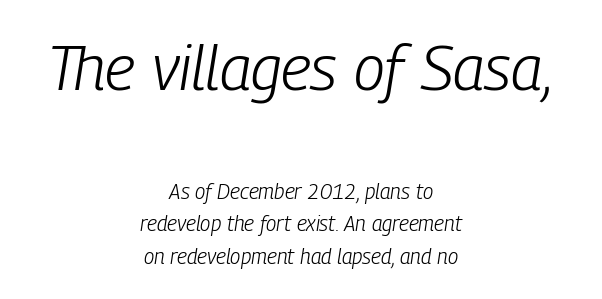
{"italic": "yes", "lean": "right", "slant_degrees": 9, "bold": "no", "weight": "light", "width": "condensed", "stroke_contrast": "low", "x_height": "medium", "monospaced": "no", "underline": "no", "align": "center", "line_spacing": "normal", "line_spacing_ratio": 1.56, "letter_spacing": "normal", "letter_spacing_em": 0.0, "larger_block": "first", "size_ratio": 3.0, "glyph_px": 63}
